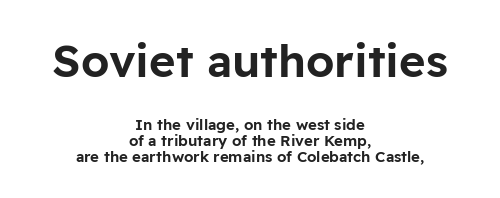
Look at the bottom of the vertical strokes: they stop flat, with no serifs. No italicization has been applied; the sample stays upright. Standard letterfit; no display-style spreading of the glyphs. A typesetter would call this proportional, since set widths differ per character. Descenders hang freely into open space. One-word summary of the alignment: center.
